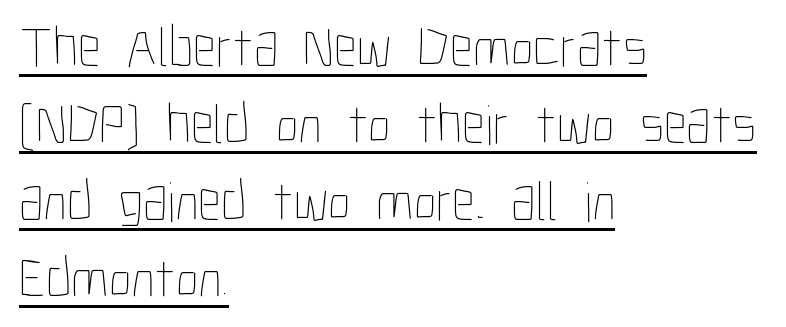
Q: Is the text bold? A: No.
Q: Is the text italic (slanted)? A: No, it is upright.
Q: Is the text underlined? A: Yes.
Q: How is the paragraph aligned? A: Left-aligned.
Q: Is the spacing between letters normal or unusually wide? A: Normal.
Q: Is the spacing between lines tight, normal or loose? A: Normal.
Q: Width (condensed, normal, or wide)? A: Condensed.
Q: Stroke contrast? A: Low.
Q: x-height? A: Medium.
Q: Monospaced? A: No.
